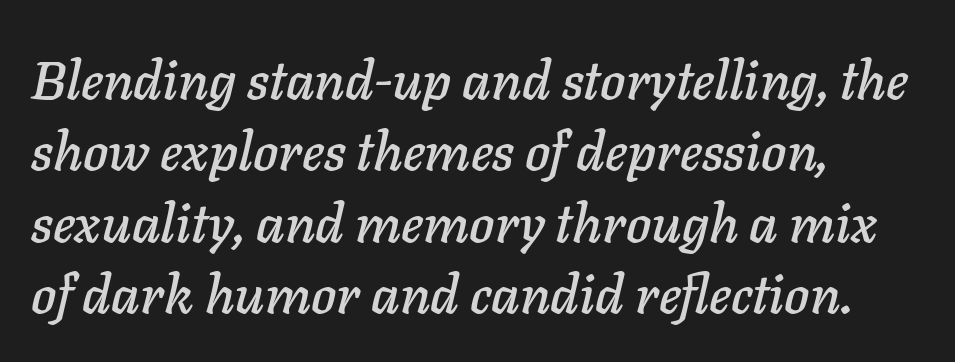
The image shows 54 px text type, italic (leaning right); set left-aligned, normal line spacing (1.32x), normal letter spacing, not underlined; low stroke contrast and a medium x-height.
